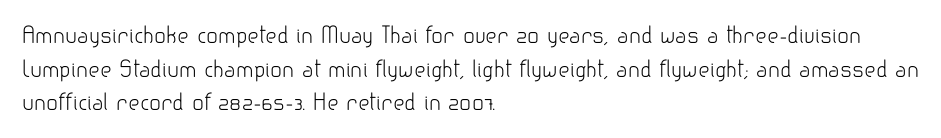
{"italic": "no", "bold": "no", "underline": "no", "align": "left", "line_spacing": "normal", "line_spacing_ratio": 1.53, "letter_spacing": "normal", "letter_spacing_em": 0.0, "glyph_px": 22}
